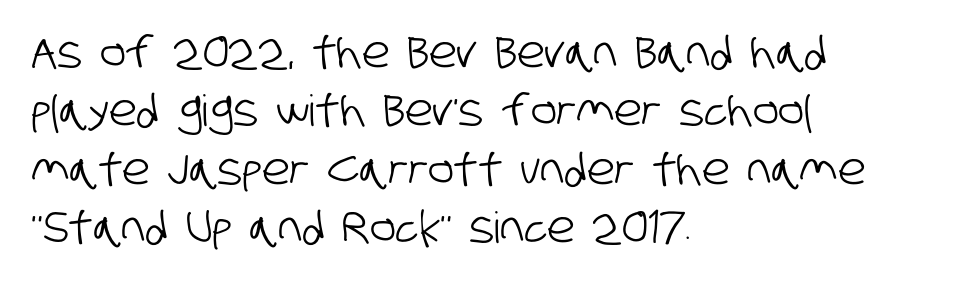
Q: Is the typeface a serif or a sans-serif typeface? A: Sans-serif.
Q: Is the text underlined? A: No.
Q: How is the paragraph aligned? A: Left-aligned.
Q: Is the spacing between letters normal or unusually wide? A: Normal.
Q: Is the spacing between lines tight, normal or loose? A: Normal.
Q: Width (condensed, normal, or wide)? A: Condensed.
Q: Stroke contrast? A: Low.
Q: x-height? A: Large.
Q: Monospaced? A: No.
